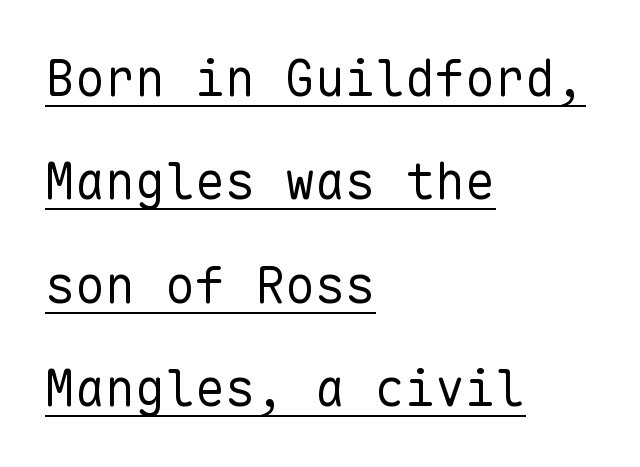
Q: Is the text bold? A: No.
Q: Is the text italic (slanted)? A: No, it is upright.
Q: Is the typeface a serif or a sans-serif typeface? A: Sans-serif.
Q: Is the text underlined? A: Yes.
Q: How is the paragraph aligned? A: Left-aligned.
Q: Is the spacing between letters normal or unusually wide? A: Normal.
Q: Is the spacing between lines tight, normal or loose? A: Loose.
Q: Width (condensed, normal, or wide)? A: Normal.
Q: Stroke contrast? A: Low.
Q: x-height? A: Medium.
Q: Monospaced? A: Yes.
